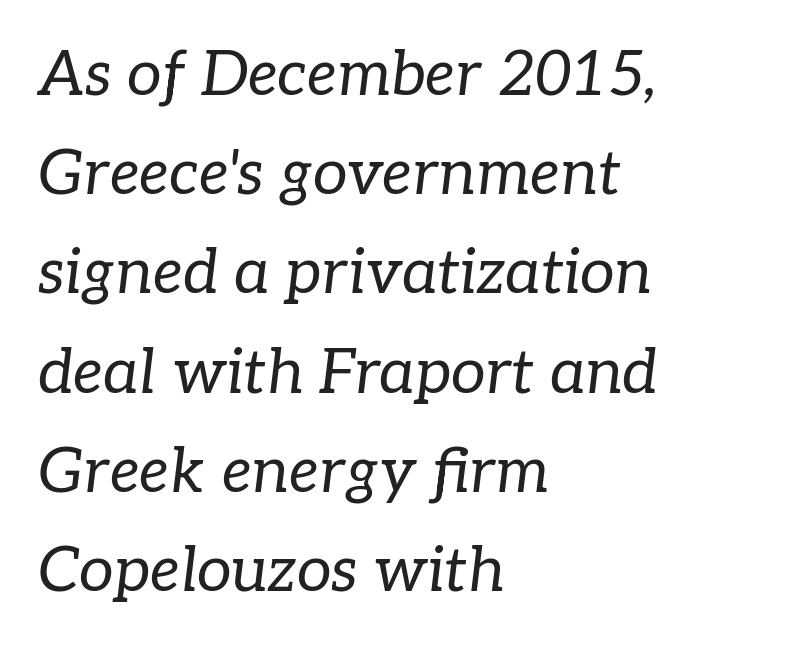
Q: Is the text bold? A: No.
Q: Is the text italic (slanted)? A: Yes, it leans right by about 7 degrees.
Q: Is the typeface a serif or a sans-serif typeface? A: Serif.
Q: Is the text underlined? A: No.
Q: How is the paragraph aligned? A: Left-aligned.
Q: Is the spacing between letters normal or unusually wide? A: Normal.
Q: Is the spacing between lines tight, normal or loose? A: Normal.
Q: Width (condensed, normal, or wide)? A: Normal.
Q: Stroke contrast? A: Low.
Q: x-height? A: Medium.
Q: Monospaced? A: No.
